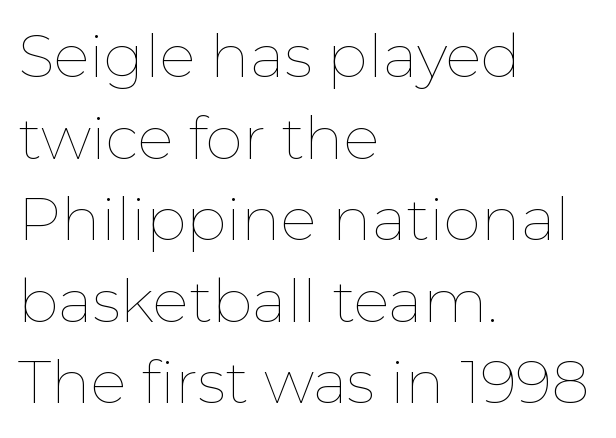
The image shows 60 px thin type, upright; set left-aligned, normal line spacing (1.36x), normal letter spacing, not underlined; low stroke contrast and a medium x-height.
